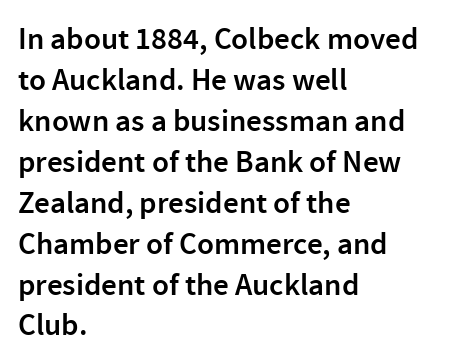
Q: Is the text bold? A: Semi-bold.
Q: Is the text italic (slanted)? A: No, it is upright.
Q: Is the typeface a serif or a sans-serif typeface? A: Sans-serif.
Q: Is the text underlined? A: No.
Q: How is the paragraph aligned? A: Left-aligned.
Q: Is the spacing between letters normal or unusually wide? A: Normal.
Q: Is the spacing between lines tight, normal or loose? A: Normal.
Q: Width (condensed, normal, or wide)? A: Normal.
Q: x-height? A: Medium.
Q: Monospaced? A: No.
